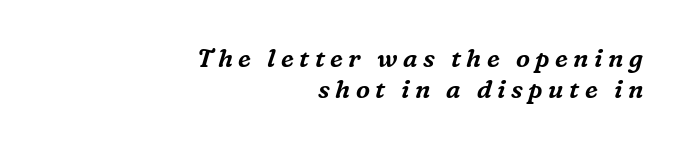
{"italic": "yes", "lean": "right", "slant_degrees": 16, "underline": "no", "align": "right", "line_spacing": "normal", "line_spacing_ratio": 1.26, "letter_spacing": "wide", "letter_spacing_em": 0.22, "glyph_px": 25}
